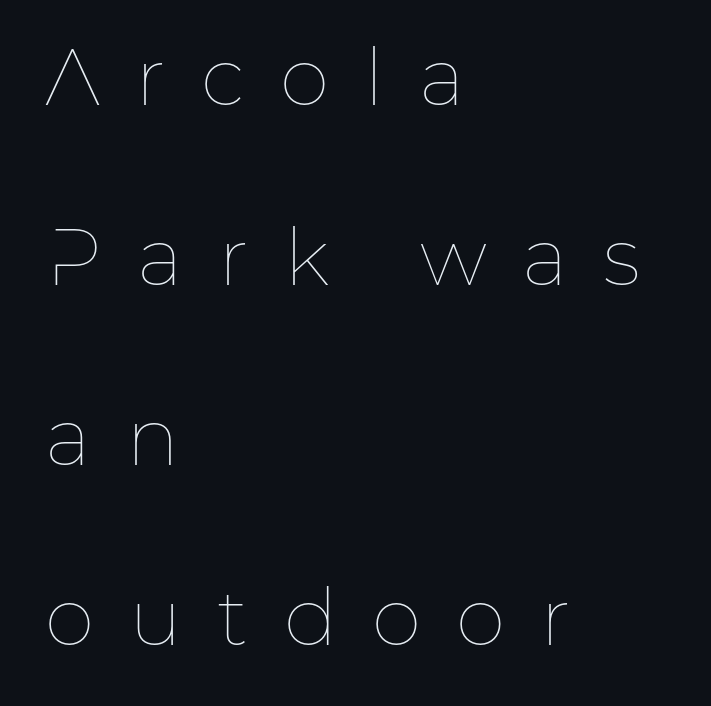
Q: Is the text bold? A: No.
Q: Is the text italic (slanted)? A: No, it is upright.
Q: Is the text underlined? A: No.
Q: How is the paragraph aligned? A: Left-aligned.
Q: Is the spacing between letters normal or unusually wide? A: Unusually wide.
Q: Is the spacing between lines tight, normal or loose? A: Loose.
Q: Width (condensed, normal, or wide)? A: Normal.
Q: Stroke contrast? A: Low.
Q: x-height? A: Medium.
Q: Monospaced? A: No.
